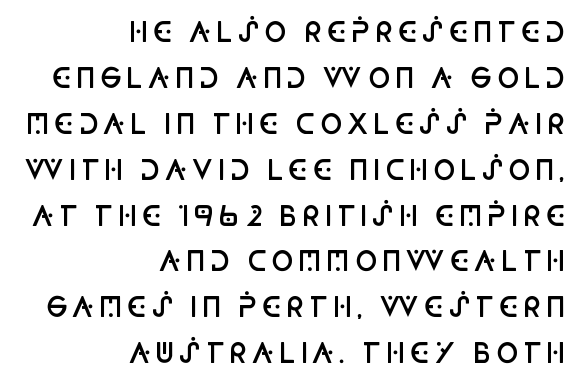
The lettering stays uniformly vertical, giving the passage a roman look. This block has exactly the height ordinary leading produces. This is moderately heavy type, rendered in semibold. Casual observation: everything's shoved over to the right. Underlining? Definitely not there.
